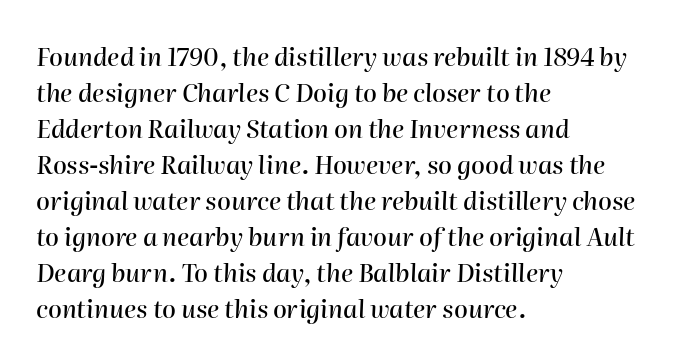
The image shows 25 px text type, italic (leaning right); set left-aligned, normal line spacing (1.44x), normal letter spacing, not underlined.
